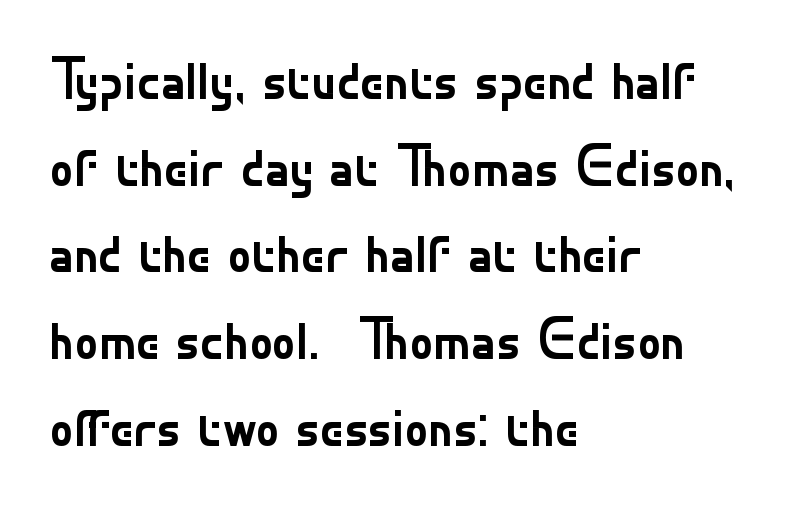
{"serif": "no", "italic": "no", "bold": "no", "weight": "regular", "width": "normal", "stroke_contrast": "low", "x_height": "small", "monospaced": "no", "underline": "no", "align": "left", "line_spacing": "normal", "line_spacing_ratio": 1.47, "letter_spacing": "normal", "letter_spacing_em": 0.0, "glyph_px": 59}
